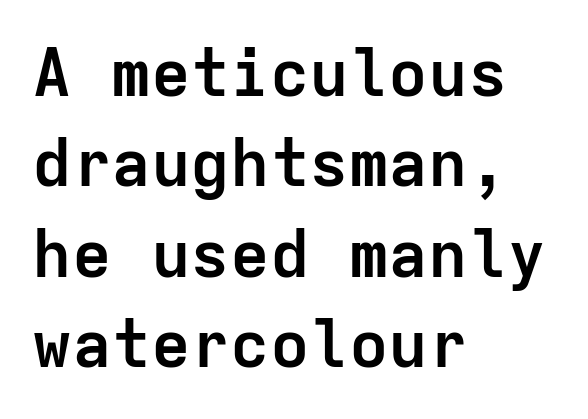
{"serif": "no", "italic": "no", "bold": "yes", "weight": "semibold", "width": "normal", "stroke_contrast": "low", "x_height": "medium", "monospaced": "yes", "underline": "no", "align": "left", "line_spacing": "normal", "line_spacing_ratio": 1.37, "letter_spacing": "normal", "letter_spacing_em": 0.0, "glyph_px": 66}
